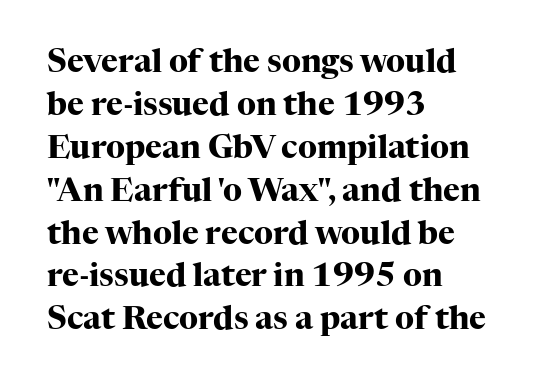
{"serif": "yes", "italic": "no", "bold": "yes", "weight": "heavy", "width": "normal", "stroke_contrast": "high", "x_height": "medium", "monospaced": "no", "underline": "no", "align": "left", "line_spacing": "normal", "line_spacing_ratio": 1.34, "letter_spacing": "normal", "letter_spacing_em": 0.0, "glyph_px": 32}
